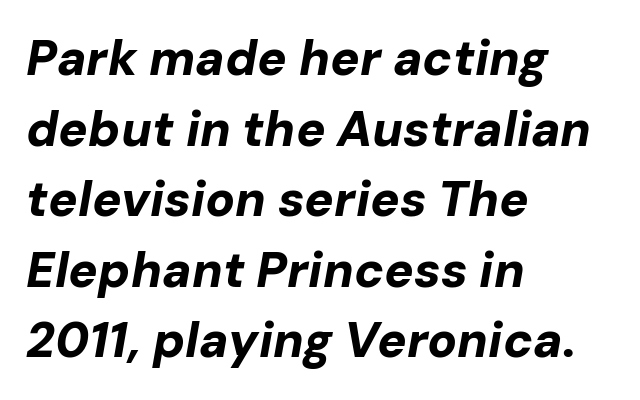
Every character sits at an angle, as italics do. Letter spacing: default. The passage shown is not underscored anywhere. Proportional: the letters do not fall into vertical columns. Regarding leading, the lines here are spaced in the standard way.
